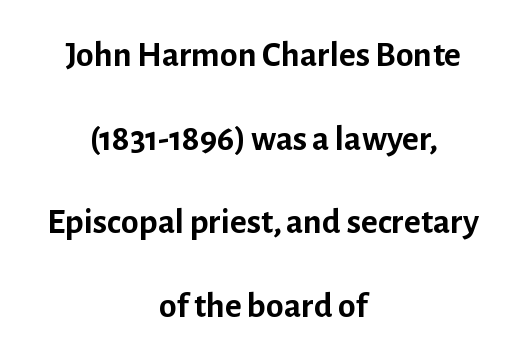
The rendering uses natural spacing where letterforms have individual widths. Rule under the text: the space is simply empty. Notice how the stems are strictly vertical — no italics here. Does the leading feel generous? Absolutely, it's lavish. I'd describe the lettering as bold — thick and assertive.
